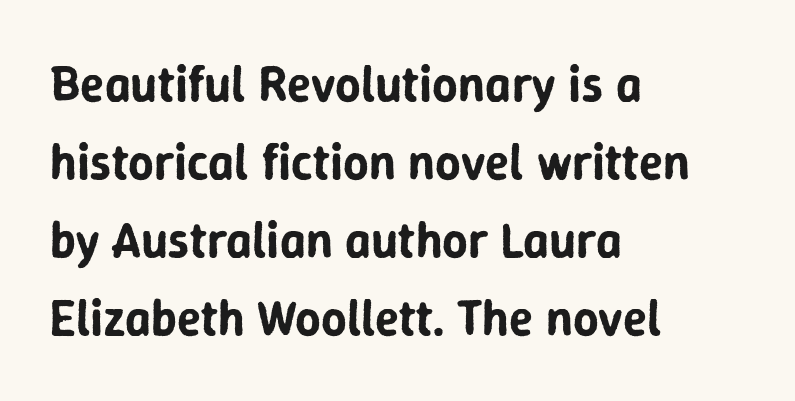
{"serif": "no", "italic": "no", "width": "normal", "stroke_contrast": "low", "x_height": "medium", "monospaced": "no", "underline": "no", "align": "left", "line_spacing": "normal", "line_spacing_ratio": 1.56, "letter_spacing": "normal", "letter_spacing_em": 0.0, "glyph_px": 50}
